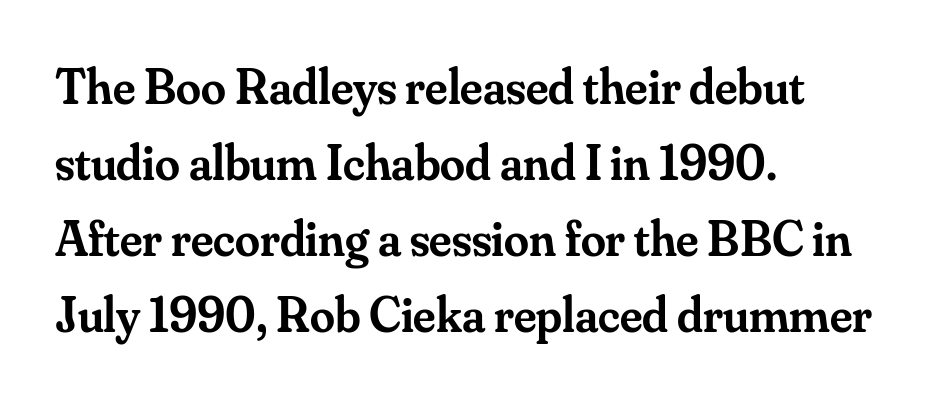
Q: Is the text bold? A: Semi-bold.
Q: Is the text italic (slanted)? A: No, it is upright.
Q: Is the typeface a serif or a sans-serif typeface? A: Serif.
Q: Is the text underlined? A: No.
Q: How is the paragraph aligned? A: Left-aligned.
Q: Is the spacing between letters normal or unusually wide? A: Normal.
Q: Is the spacing between lines tight, normal or loose? A: Normal.
Q: Width (condensed, normal, or wide)? A: Normal.
Q: Stroke contrast? A: Medium.
Q: x-height? A: Small.
Q: Monospaced? A: No.
